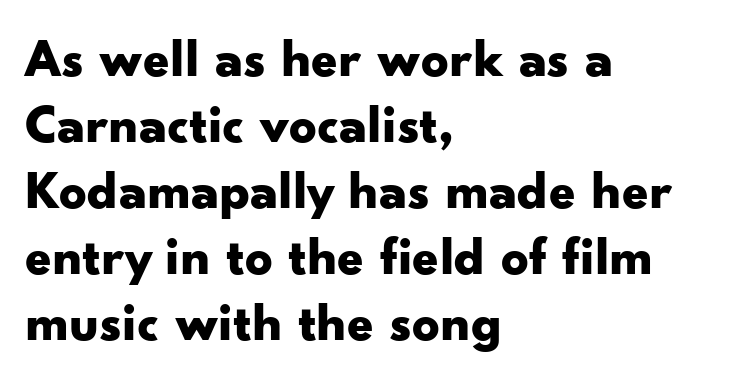
The image shows 54 px bold, wide sans-serif type, upright; set left-aligned, line spacing 1.22x, normal letter spacing, not underlined; low stroke contrast and a small x-height.
